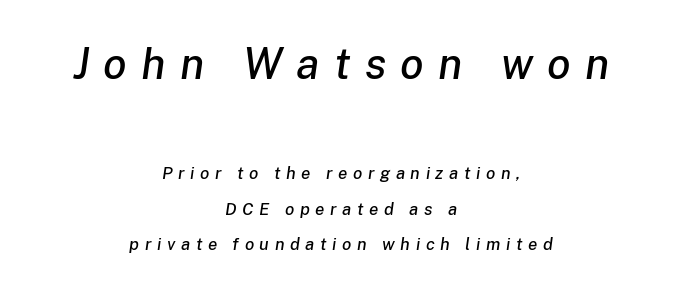
Q: Is the text italic (slanted)? A: Yes, it leans right by about 8 degrees.
Q: Is the text underlined? A: No.
Q: How is the paragraph aligned? A: Centered.
Q: Is the spacing between letters normal or unusually wide? A: Unusually wide.
Q: Is the spacing between lines tight, normal or loose? A: Loose.
Q: Which block of text is set in a larger size, the first (top) or the second (bottom)? A: The first (top) one.
Q: Width (condensed, normal, or wide)? A: Normal.
Q: Stroke contrast? A: Low.
Q: x-height? A: Medium.
Q: Monospaced? A: No.
